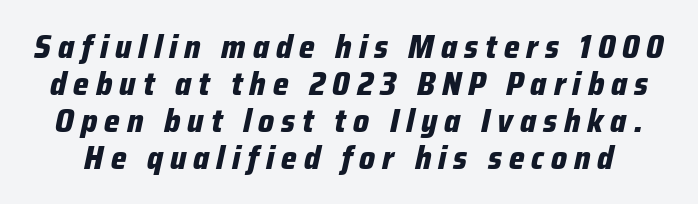
Each new line begins almost immediately beneath the previous one. Heavy, bold letterforms. Think of a printed novel: that variable character pitch is what you see here. The area under the type is left untouched.
